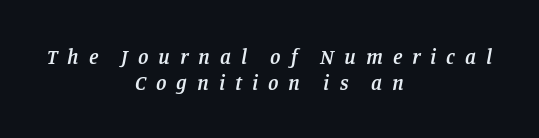
{"italic": "yes", "lean": "right", "slant_degrees": 11, "bold": "semi", "underline": "no", "align": "center", "line_spacing_ratio": 1.22, "letter_spacing": "wide", "letter_spacing_em": 0.47, "glyph_px": 21}
